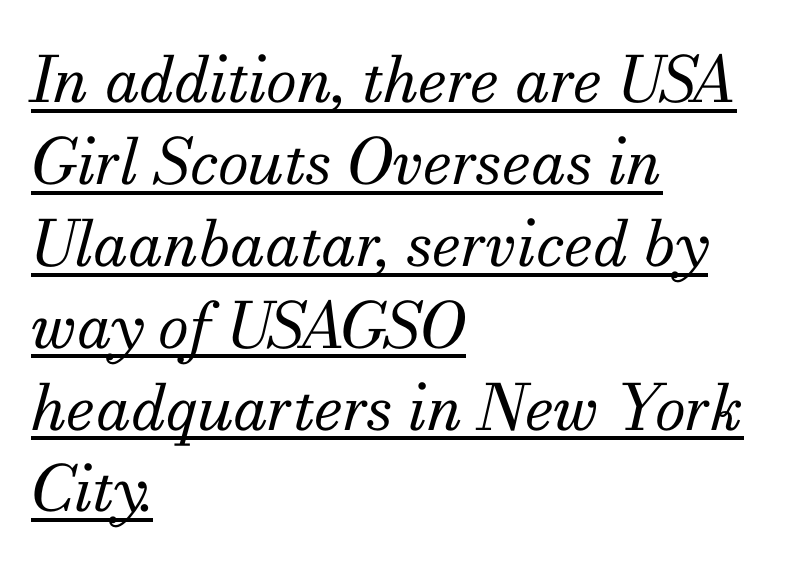
Quick note: interline space is typical. This rendering features underlined lettering. These lines were composed using italics. Note the varied advance widths — an 'i' is clearly narrower than an 'm'.
